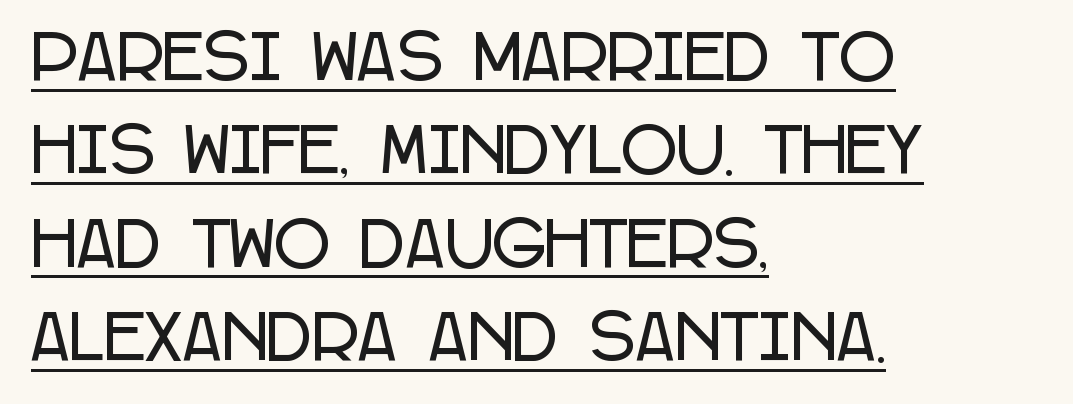
Q: Is the text italic (slanted)? A: No, it is upright.
Q: Is the typeface a serif or a sans-serif typeface? A: Sans-serif.
Q: Is the text underlined? A: Yes.
Q: How is the paragraph aligned? A: Left-aligned.
Q: Is the spacing between letters normal or unusually wide? A: Normal.
Q: Is the spacing between lines tight, normal or loose? A: Normal.
Q: Width (condensed, normal, or wide)? A: Condensed.
Q: Stroke contrast? A: Low.
Q: x-height? A: Large.
Q: Monospaced? A: No.
